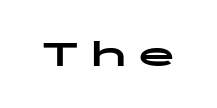
Descenders hang freely into open space. Upright lettering throughout. These lines have a slow, spaced-out rhythm from letter to letter. Thick stems and heavy bowls — unmistakably bold. To sum up the face: it is a sans, with no serifs.
